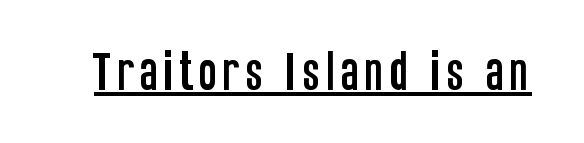
Q: Is the text italic (slanted)? A: No, it is upright.
Q: Is the typeface a serif or a sans-serif typeface? A: Sans-serif.
Q: Is the text underlined? A: Yes.
Q: Width (condensed, normal, or wide)? A: Condensed.
Q: Stroke contrast? A: Low.
Q: x-height? A: Large.
Q: Monospaced? A: No.
